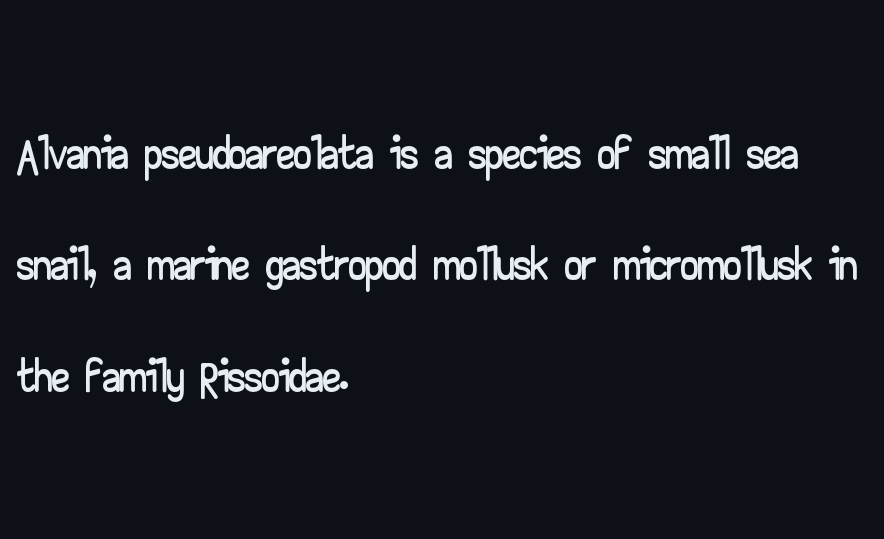
The image shows 70 px wide sans-serif type, upright; set left-aligned, normal line spacing (1.59x), normal letter spacing, not underlined; low stroke contrast and a small x-height.
